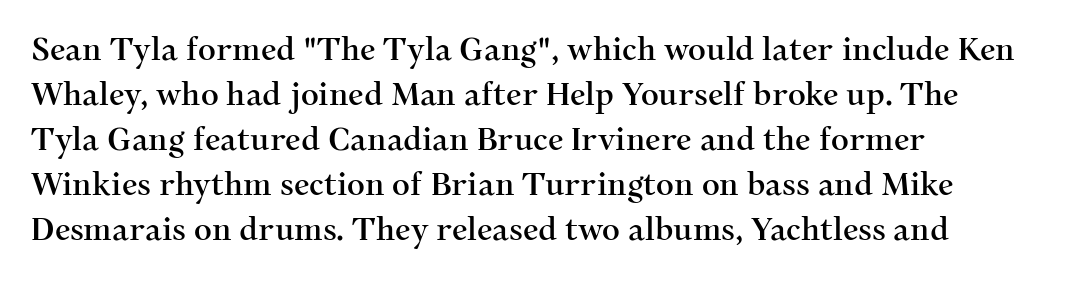
Q: Is the text italic (slanted)? A: No, it is upright.
Q: Is the typeface a serif or a sans-serif typeface? A: Serif.
Q: Is the text underlined? A: No.
Q: How is the paragraph aligned? A: Left-aligned.
Q: Is the spacing between letters normal or unusually wide? A: Normal.
Q: Is the spacing between lines tight, normal or loose? A: Normal.
Q: Width (condensed, normal, or wide)? A: Normal.
Q: Stroke contrast? A: Medium.
Q: x-height? A: Medium.
Q: Monospaced? A: No.
